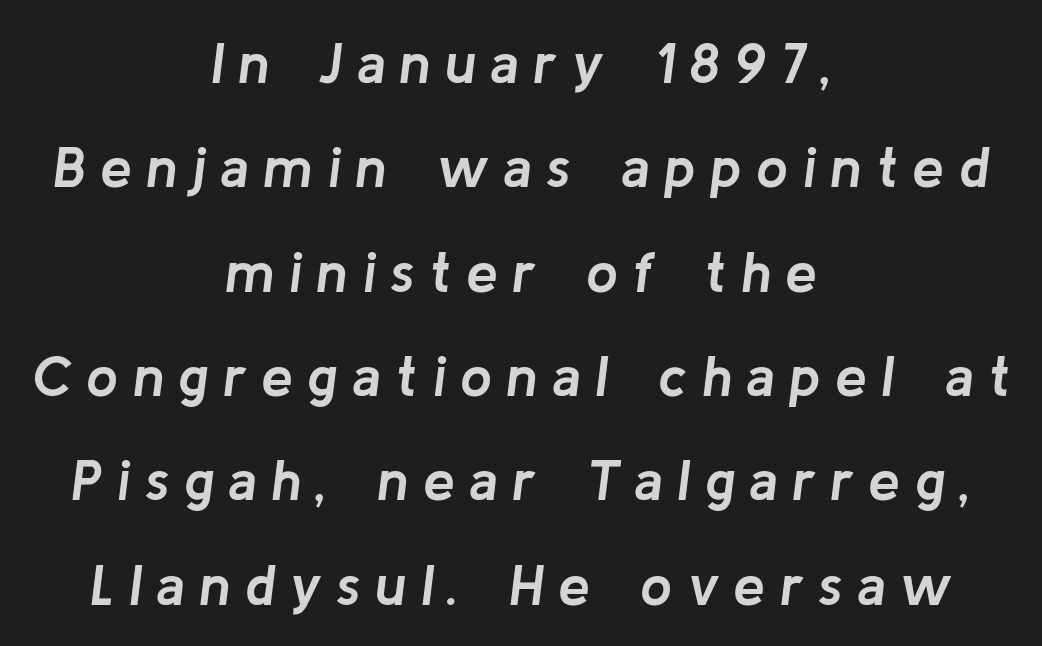
The letters are spread apart with noticeably loose tracking. Unmarked baselines from the first word to the last. Set as a true bold cut, around the 700 mark. The typesetter chose a symmetrical, centered arrangement here.
